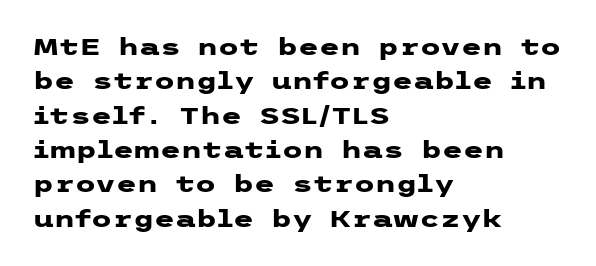
The passage shown is emphatically bold. The space directly below the letters is spotless. Italic? Not at all — the glyphs are vertical. The block of text has a typical density, with ordinary space between rows.
